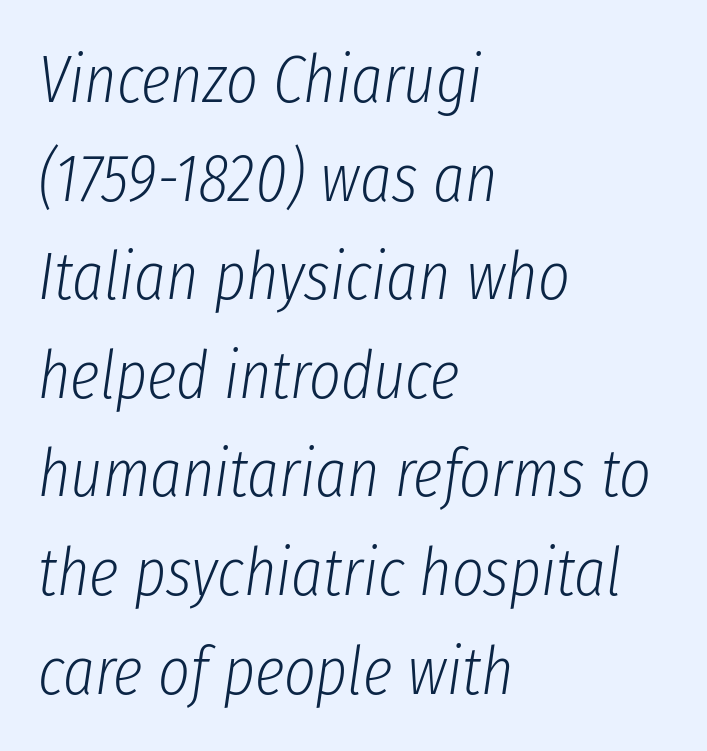
{"italic": "yes", "lean": "right", "slant_degrees": 8, "bold": "no", "weight": "light", "width": "condensed", "stroke_contrast": "low", "x_height": "medium", "monospaced": "no", "underline": "no", "align": "left", "line_spacing": "normal", "line_spacing_ratio": 1.45, "letter_spacing": "normal", "letter_spacing_em": 0.0, "glyph_px": 68}
